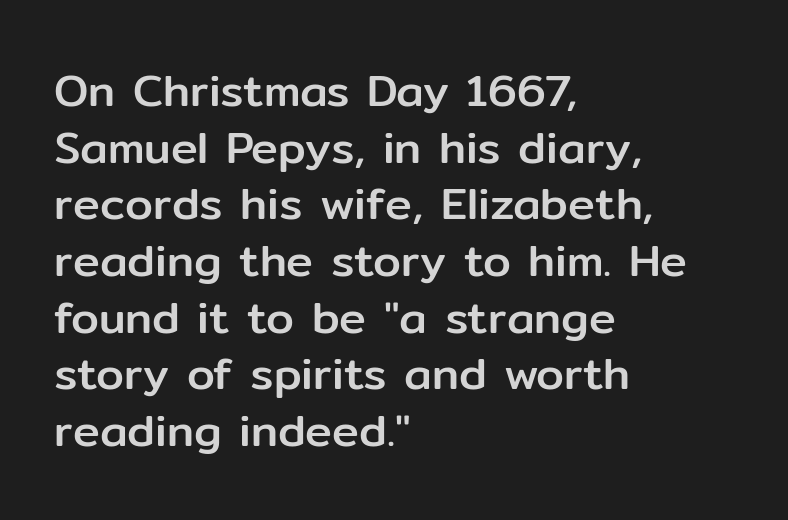
{"serif": "no", "italic": "no", "width": "normal", "stroke_contrast": "low", "x_height": "medium", "monospaced": "no", "underline": "no", "align": "left", "line_spacing": "normal", "line_spacing_ratio": 1.26, "letter_spacing": "normal", "letter_spacing_em": 0.0, "glyph_px": 45}
